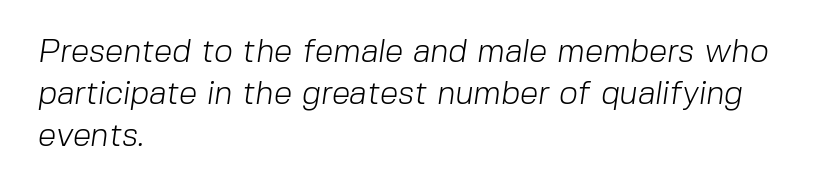
Q: Is the text bold? A: No.
Q: Is the typeface a serif or a sans-serif typeface? A: Sans-serif.
Q: Is the text underlined? A: No.
Q: How is the paragraph aligned? A: Left-aligned.
Q: Is the spacing between letters normal or unusually wide? A: Normal.
Q: Is the spacing between lines tight, normal or loose? A: Normal.
Q: Width (condensed, normal, or wide)? A: Normal.
Q: Stroke contrast? A: Low.
Q: x-height? A: Medium.
Q: Monospaced? A: No.
